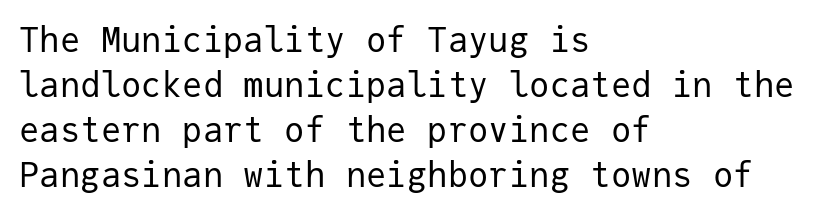
{"serif": "no", "italic": "no", "bold": "no", "weight": "regular", "width": "normal", "stroke_contrast": "low", "x_height": "medium", "monospaced": "yes", "underline": "no", "align": "left", "line_spacing": "normal", "line_spacing_ratio": 1.32, "letter_spacing": "normal", "letter_spacing_em": 0.0, "glyph_px": 34}
